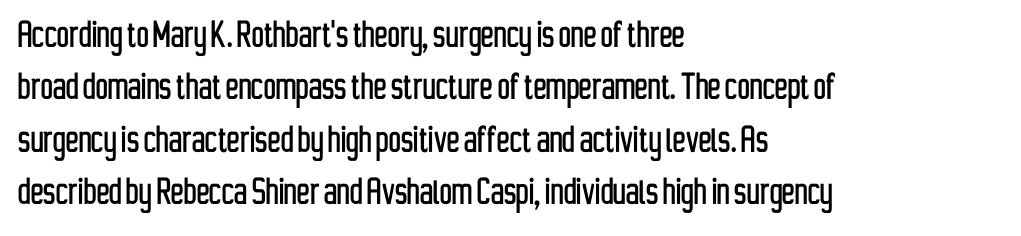
Font category for this specimen: sans-serif. Here the designer chose a conventional face with non-uniform glyph widths. The letters stand upright; this is a roman face. This rendering features lettering with no underline.
